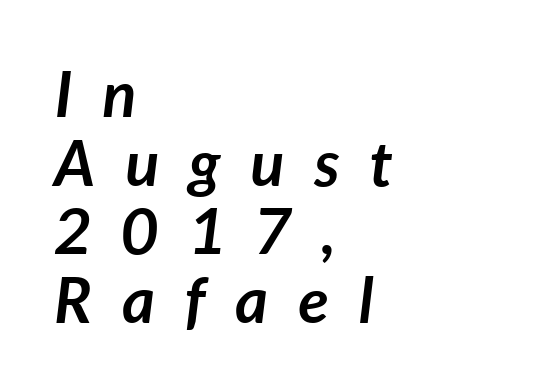
The image shows 63 px semibold type, italic (leaning right); set left-aligned, tight line spacing (1.09x), unusually wide letter spacing (+0.48 em), not underlined; low stroke contrast and a medium x-height.
